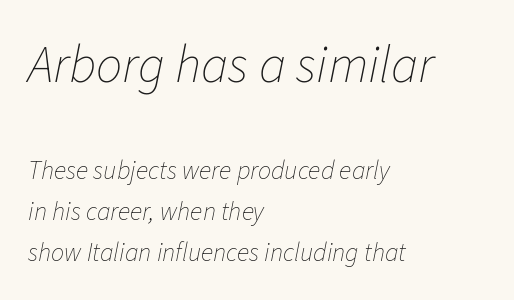
Characters follow at the spacing the type designer built in. No letter is thick-stroked: the sample isn't bold. Notice how the stems are inclined rather than vertical — that's the hallmark of italics. This sample is left-justified, so line endings fall wherever the words run out. Honestly, the row spacing looks completely unremarkable.
